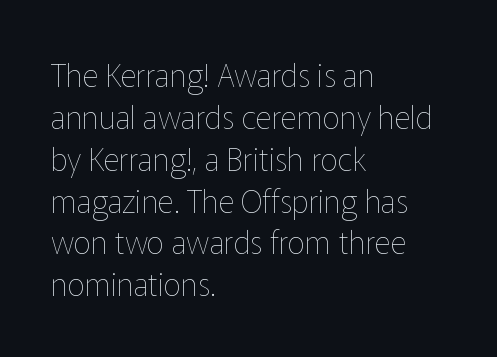
{"italic": "no", "bold": "no", "weight": "thin", "width": "normal", "stroke_contrast": "low", "x_height": "medium", "monospaced": "no", "underline": "no", "align": "left", "line_spacing": "normal", "line_spacing_ratio": 1.35, "letter_spacing": "normal", "letter_spacing_em": 0.0, "glyph_px": 31}
